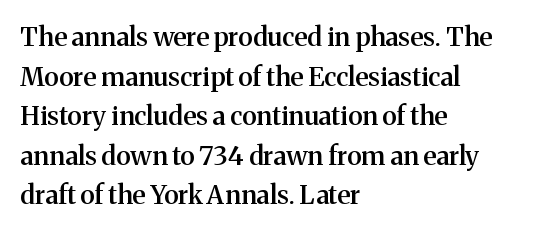
If you measured baseline to baseline, you'd find a middling distance. The typesetting leans somewhat heavy: a semibold. Which margin do the lines hug? The left one — the right edge is uneven. The font's upright variant was chosen for this text.
